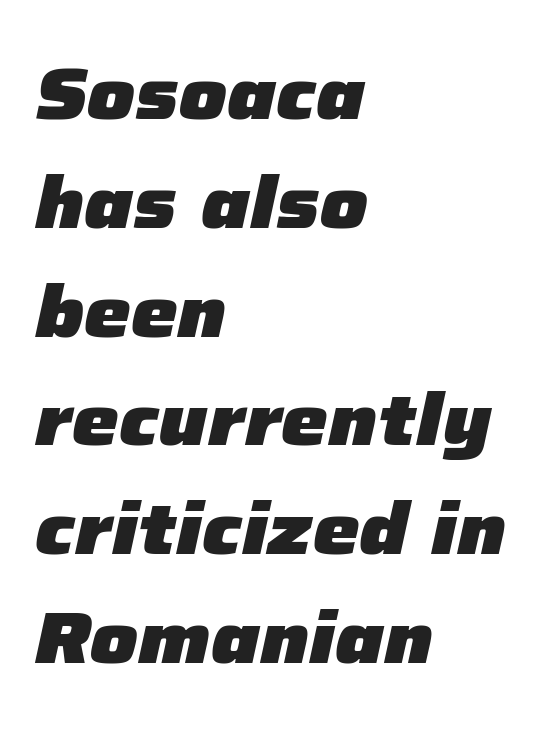
The image shows 74 px heavy type, italic (leaning right); set left-aligned, normal line spacing (1.47x), normal letter spacing, not underlined; low stroke contrast and a medium x-height.
